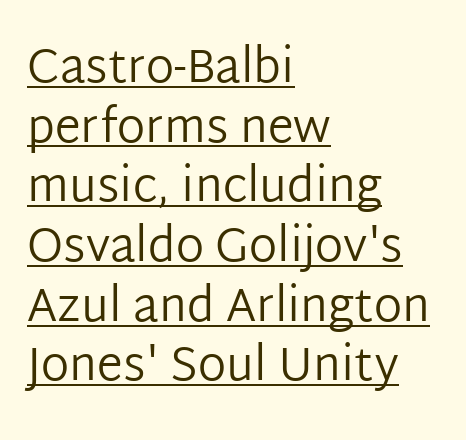
Looks like regular typesetting: each glyph gets only the width it needs. The face used here is a sans, in the tradition of grotesques and geometrics. The typesetter has applied underlining to the passage shown. Default kerning and tracking; the words read as compact shapes. Whoever set this chose a conventional vertical rhythm.
